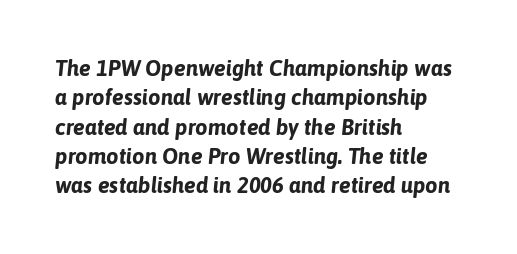
{"italic": "yes", "lean": "right", "slant_degrees": 6, "bold": "yes", "underline": "no", "align": "left", "line_spacing": "normal", "line_spacing_ratio": 1.33, "letter_spacing": "normal", "letter_spacing_em": 0.0, "glyph_px": 22}
